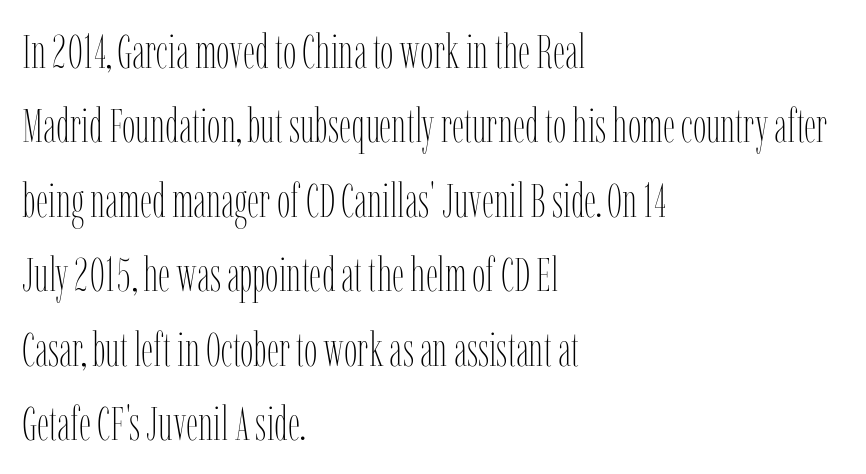
The words here are not underlined. The face looks like a standard text weight, possibly lighter. A typesetter would call this proportional, since set widths differ per character. This sample uses an upright cut, with every glyph sitting square on the baseline. Honestly, the letter spacing is just normal — you wouldn't notice it.
